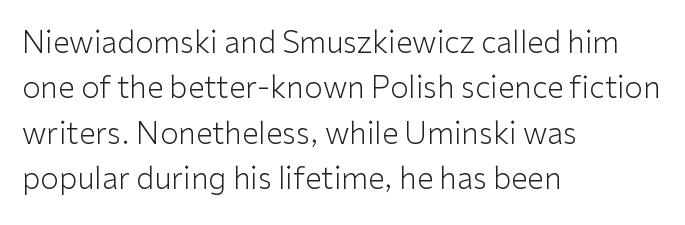
Q: Is the text bold? A: No.
Q: Is the text italic (slanted)? A: No, it is upright.
Q: Is the typeface a serif or a sans-serif typeface? A: Sans-serif.
Q: Is the text underlined? A: No.
Q: How is the paragraph aligned? A: Left-aligned.
Q: Is the spacing between letters normal or unusually wide? A: Normal.
Q: Is the spacing between lines tight, normal or loose? A: Normal.
Q: Width (condensed, normal, or wide)? A: Normal.
Q: Stroke contrast? A: Low.
Q: x-height? A: Medium.
Q: Monospaced? A: No.
